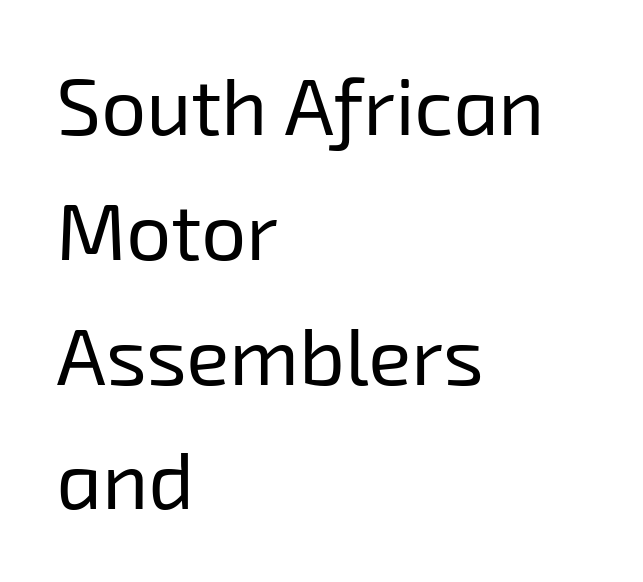
The image shows 80 px regular-weight sans-serif type; set left-aligned, normal line spacing (1.56x), normal letter spacing, not underlined; low stroke contrast and a medium x-height.
